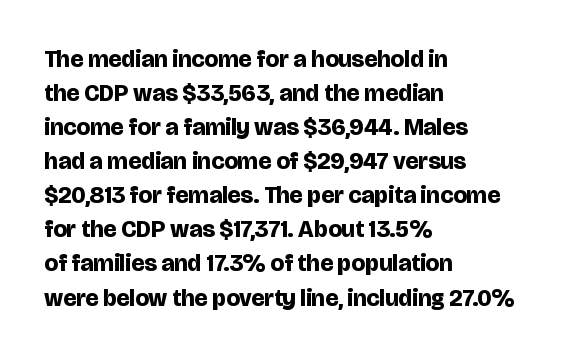
Q: Is the text bold? A: Yes.
Q: Is the text italic (slanted)? A: No, it is upright.
Q: Is the text underlined? A: No.
Q: How is the paragraph aligned? A: Left-aligned.
Q: Is the spacing between letters normal or unusually wide? A: Normal.
Q: Is the spacing between lines tight, normal or loose? A: Normal.
